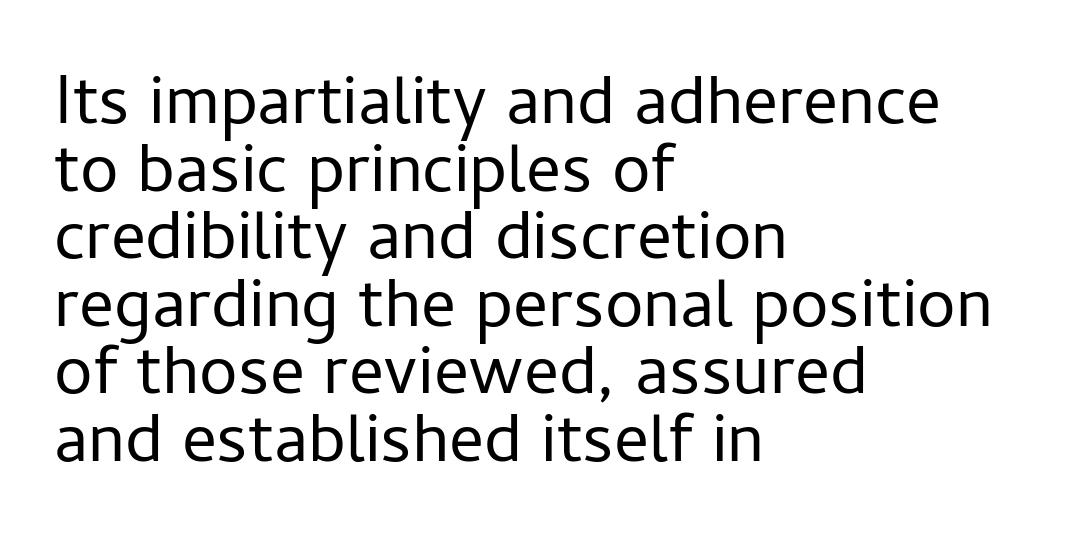
Q: Is the text bold? A: No.
Q: Is the text italic (slanted)? A: No, it is upright.
Q: Is the typeface a serif or a sans-serif typeface? A: Sans-serif.
Q: Is the text underlined? A: No.
Q: How is the paragraph aligned? A: Left-aligned.
Q: Is the spacing between letters normal or unusually wide? A: Normal.
Q: Is the spacing between lines tight, normal or loose? A: Tight.
Q: Width (condensed, normal, or wide)? A: Normal.
Q: Stroke contrast? A: Low.
Q: x-height? A: Medium.
Q: Monospaced? A: No.
